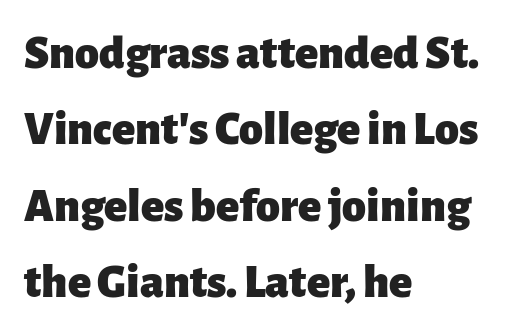
The image shows 48 px heavy sans-serif type, upright; set left-aligned, normal line spacing (1.59x), normal letter spacing, not underlined; low stroke contrast and a medium x-height.
